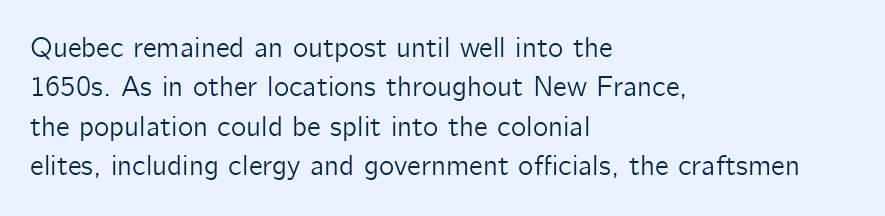
{"serif": "no", "italic": "no", "width": "normal", "stroke_contrast": "low", "x_height": "medium", "monospaced": "no", "underline": "no", "align": "left", "line_spacing": "normal", "line_spacing_ratio": 1.36, "letter_spacing": "normal", "letter_spacing_em": 0.0, "glyph_px": 29}
